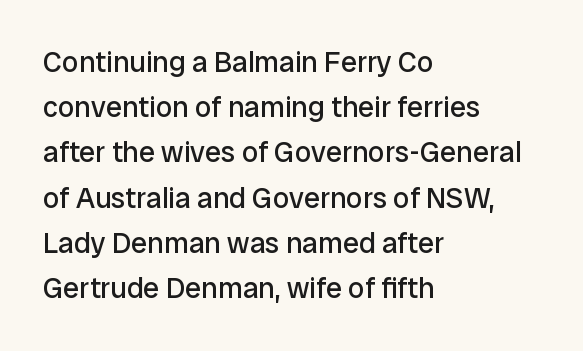
This is sans-serif lettering, the kind often seen on screens and signage. The lettering stays uniformly vertical, giving the passage a roman look. Beneath every word, the page is bare. The face used here is proportionally spaced, like ordinary book or web type. Summary of weight: not heavy and not bold.
